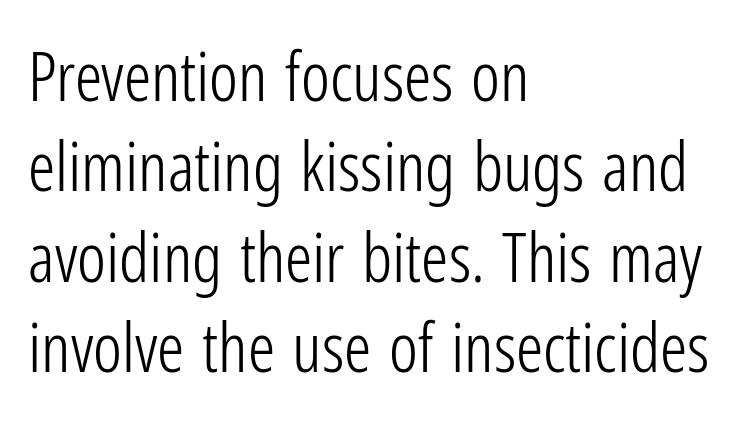
Q: Is the text bold? A: No.
Q: Is the text italic (slanted)? A: No, it is upright.
Q: Is the typeface a serif or a sans-serif typeface? A: Sans-serif.
Q: Is the text underlined? A: No.
Q: How is the paragraph aligned? A: Left-aligned.
Q: Is the spacing between letters normal or unusually wide? A: Normal.
Q: Is the spacing between lines tight, normal or loose? A: Normal.
Q: Width (condensed, normal, or wide)? A: Condensed.
Q: Stroke contrast? A: Low.
Q: x-height? A: Medium.
Q: Monospaced? A: No.
